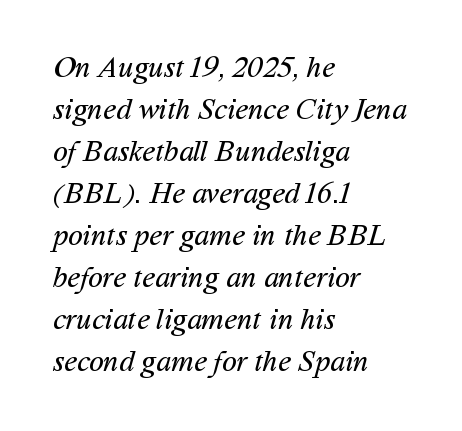
The image shows 30 px regular-weight sans-serif type; set left-aligned, normal line spacing (1.4x), normal letter spacing, not underlined; medium stroke contrast and a medium x-height.
